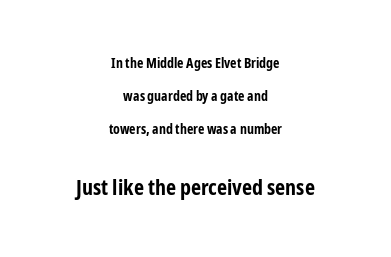
{"italic": "no", "bold": "yes", "underline": "no", "align": "center", "line_spacing": "loose", "line_spacing_ratio": 2.36, "letter_spacing": "normal", "letter_spacing_em": 0.0, "larger_block": "second", "size_ratio": 1.57, "glyph_px": 22}
